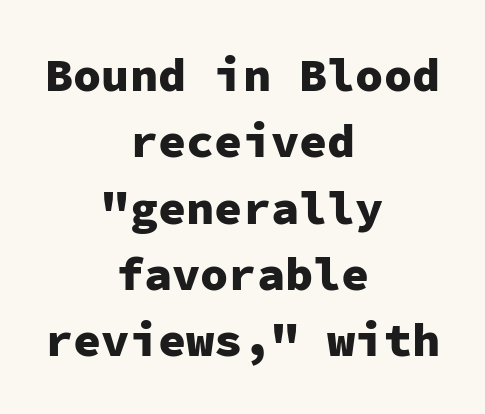
The image shows 47 px heavy sans-serif type, upright, monospaced; set centered, normal line spacing (1.41x), normal letter spacing, not underlined; low stroke contrast and a medium x-height.
